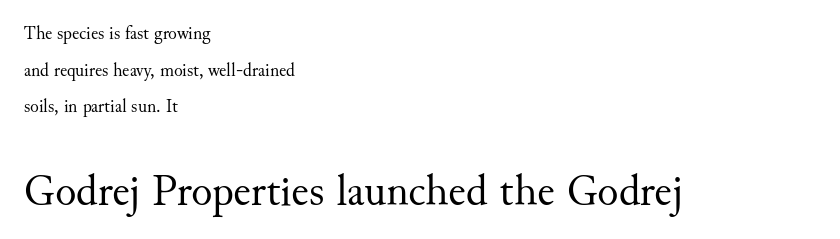
The type sits square on the baseline with zero lean. Typesetter's note — lower block bumped up in size, upper block left smaller. The glyphs are unaccompanied by any horizontal stroke below them. Heft: none added — not bold.
